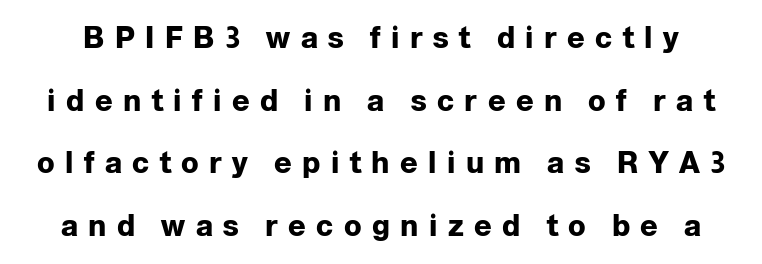
Q: Is the text bold? A: Yes.
Q: Is the text italic (slanted)? A: No, it is upright.
Q: Is the typeface a serif or a sans-serif typeface? A: Sans-serif.
Q: Is the text underlined? A: No.
Q: Is the spacing between letters normal or unusually wide? A: Unusually wide.
Q: Is the spacing between lines tight, normal or loose? A: Loose.
Q: Width (condensed, normal, or wide)? A: Normal.
Q: Stroke contrast? A: Low.
Q: x-height? A: Medium.
Q: Monospaced? A: No.
